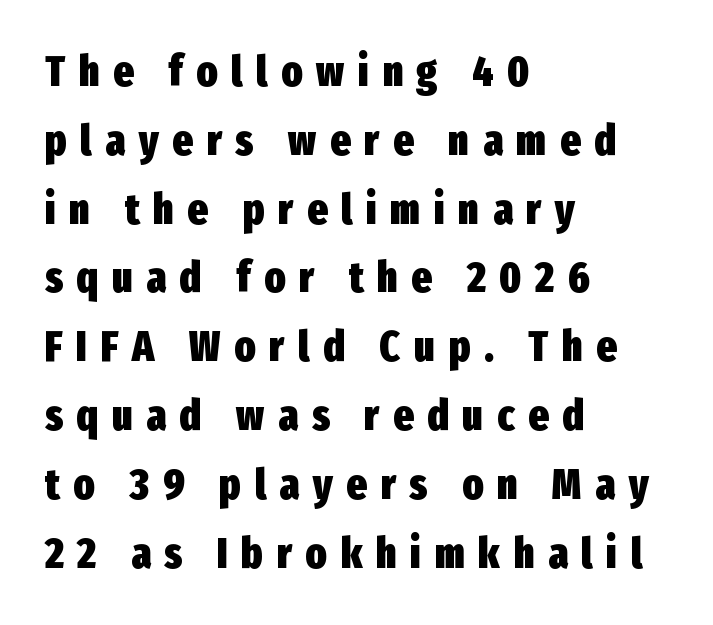
{"serif": "no", "italic": "no", "bold": "yes", "weight": "heavy", "width": "condensed", "stroke_contrast": "low", "x_height": "medium", "monospaced": "no", "underline": "no", "align": "left", "line_spacing": "normal", "line_spacing_ratio": 1.6, "letter_spacing": "wide", "letter_spacing_em": 0.32, "glyph_px": 43}
